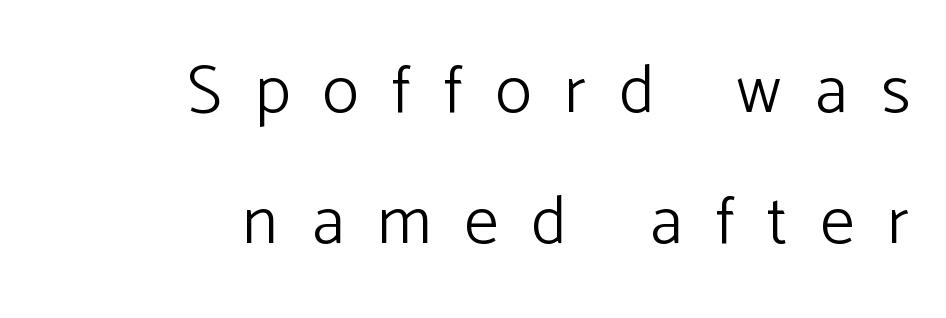
{"serif": "no", "italic": "no", "bold": "no", "weight": "light", "width": "normal", "stroke_contrast": "low", "x_height": "medium", "monospaced": "no", "underline": "no", "align": "right", "line_spacing": "loose", "line_spacing_ratio": 1.93, "letter_spacing": "wide", "letter_spacing_em": 0.49, "glyph_px": 68}
